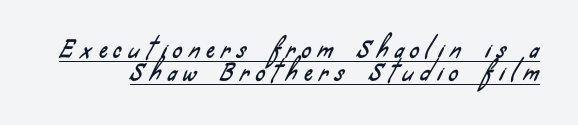
Q: Is the text underlined? A: Yes.
Q: Is the spacing between letters normal or unusually wide? A: Unusually wide.
Q: Is the spacing between lines tight, normal or loose? A: Tight.
